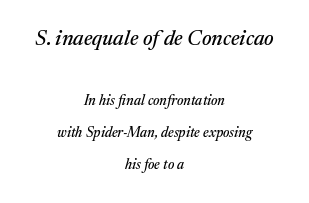
The image shows 21 px text type, italic (leaning right); set centered, loose line spacing (2.3x), normal letter spacing, not underlined; the first (top) block is 1.5x larger.
